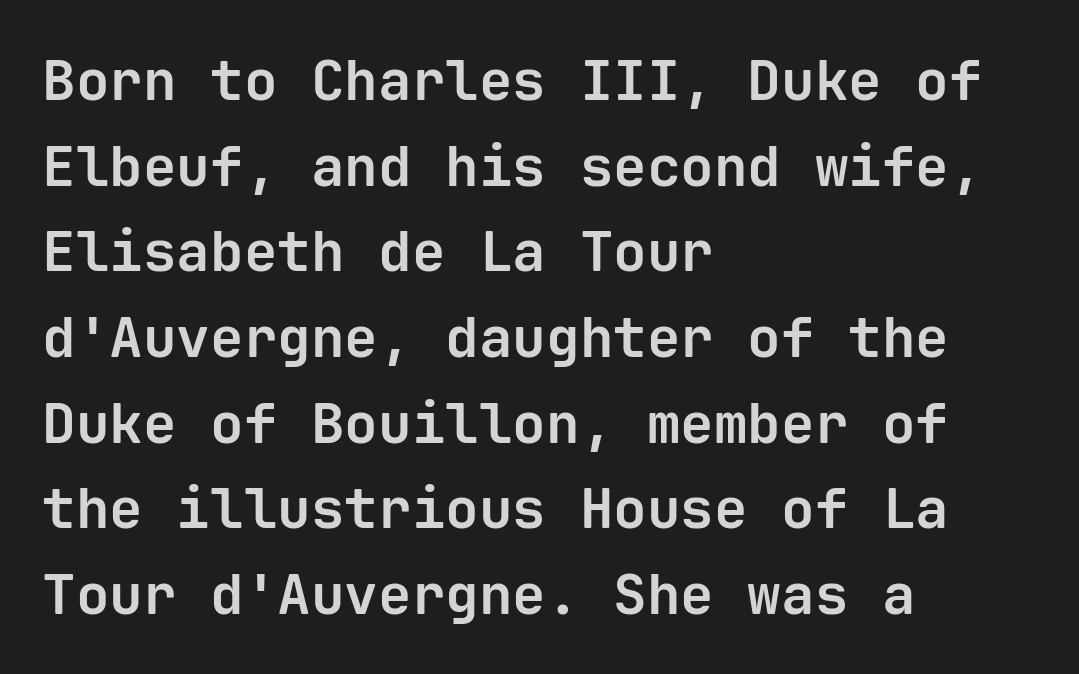
The image shows 56 px bold sans-serif type, upright, monospaced; set left-aligned, normal line spacing (1.53x), normal letter spacing, not underlined; low stroke contrast and a medium x-height.
